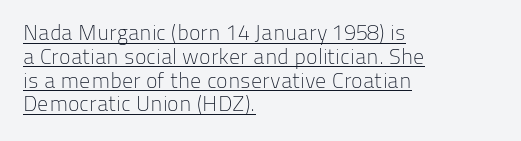
The face looks like a standard text weight, possibly lighter. Glyph-to-glyph distance matches everyday printed text. Which margin do the lines hug? The left one — the right edge is uneven. You can tell it's not italic because the verticals are truly vertical.
